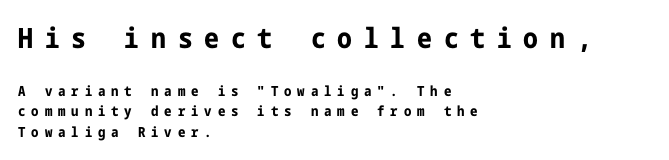
The designer went with a sans here, leaving each stem footless. Characters remain perfectly vertical along every line. Bold? Absolutely — the strokes are thick and heavy. A normal amount of white space separates one row of letters from the next.
